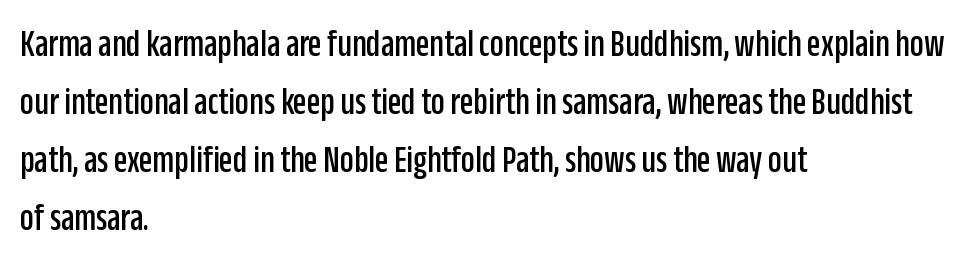
The strip under each line holds only bare page. Notice how the stems are strictly vertical — no italics here. This block has exactly the height ordinary leading produces. Compared with a centered layout, this one pins lines to the left instead.
